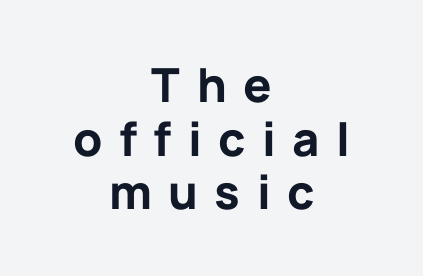
Q: Is the text bold? A: Yes.
Q: Is the text italic (slanted)? A: No, it is upright.
Q: Is the typeface a serif or a sans-serif typeface? A: Sans-serif.
Q: Is the text underlined? A: No.
Q: How is the paragraph aligned? A: Centered.
Q: Is the spacing between letters normal or unusually wide? A: Unusually wide.
Q: Is the spacing between lines tight, normal or loose? A: Tight.
Q: Width (condensed, normal, or wide)? A: Normal.
Q: Stroke contrast? A: Low.
Q: x-height? A: Medium.
Q: Monospaced? A: No.
